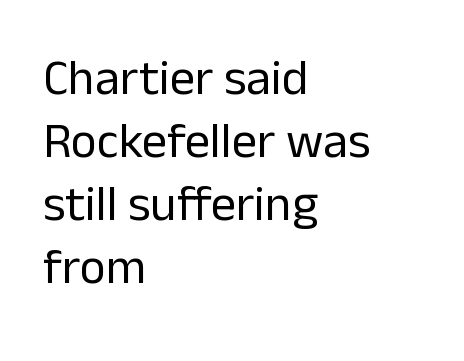
The image shows 50 px regular-weight sans-serif type, upright; set left-aligned, normal line spacing (1.26x), normal letter spacing, not underlined; low stroke contrast and a medium x-height.
